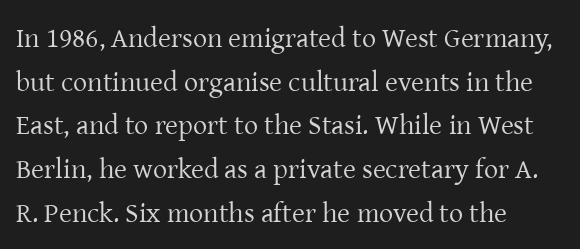
Q: Is the text bold? A: No.
Q: Is the text italic (slanted)? A: No, it is upright.
Q: Is the typeface a serif or a sans-serif typeface? A: Serif.
Q: Is the text underlined? A: No.
Q: How is the paragraph aligned? A: Left-aligned.
Q: Is the spacing between letters normal or unusually wide? A: Normal.
Q: Is the spacing between lines tight, normal or loose? A: Normal.
Q: Width (condensed, normal, or wide)? A: Normal.
Q: Stroke contrast? A: Low.
Q: x-height? A: Medium.
Q: Monospaced? A: No.
